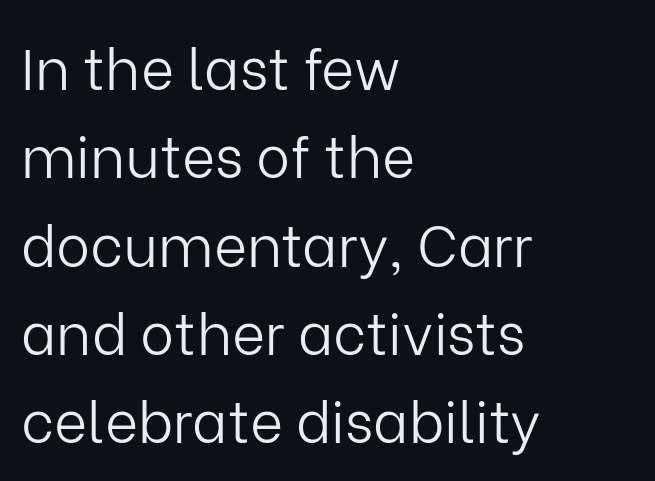
Q: Is the text bold? A: No.
Q: Is the text italic (slanted)? A: No, it is upright.
Q: Is the typeface a serif or a sans-serif typeface? A: Sans-serif.
Q: Is the text underlined? A: No.
Q: How is the paragraph aligned? A: Left-aligned.
Q: Is the spacing between letters normal or unusually wide? A: Normal.
Q: Is the spacing between lines tight, normal or loose? A: Normal.
Q: Width (condensed, normal, or wide)? A: Normal.
Q: Stroke contrast? A: Low.
Q: x-height? A: Medium.
Q: Monospaced? A: No.
